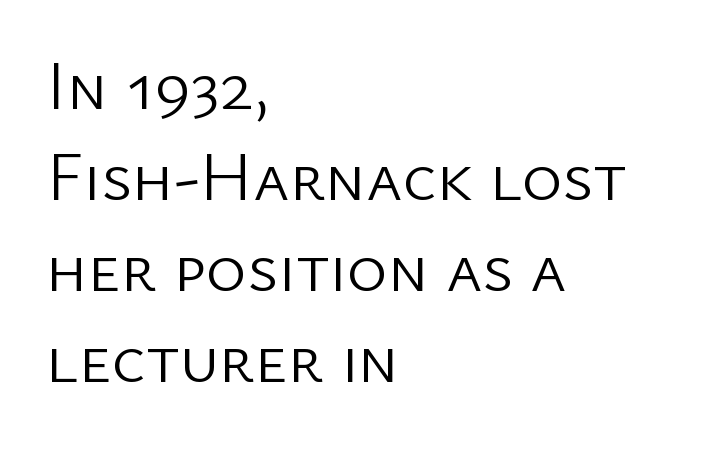
The image shows 69 px light sans-serif type, upright; set left-aligned, normal line spacing (1.32x), normal letter spacing, not underlined; low stroke contrast and a medium x-height.
